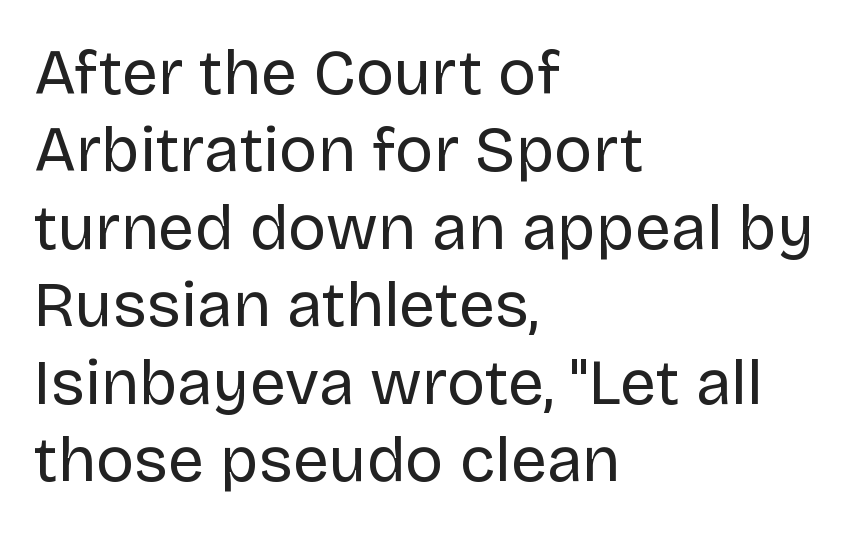
Q: Is the text bold? A: No.
Q: Is the text italic (slanted)? A: No, it is upright.
Q: Is the typeface a serif or a sans-serif typeface? A: Sans-serif.
Q: Is the text underlined? A: No.
Q: How is the paragraph aligned? A: Left-aligned.
Q: Is the spacing between letters normal or unusually wide? A: Normal.
Q: Width (condensed, normal, or wide)? A: Normal.
Q: Stroke contrast? A: Low.
Q: x-height? A: Large.
Q: Monospaced? A: No.
